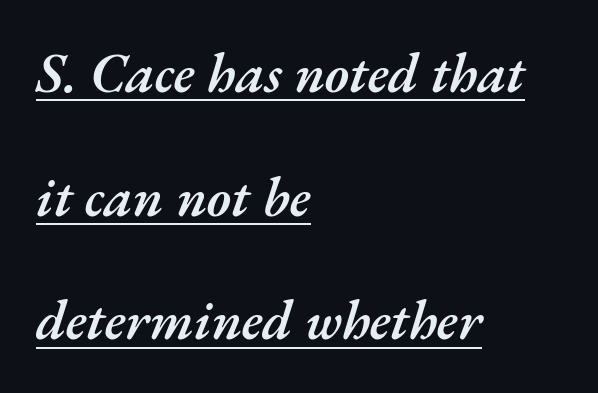
Q: Is the text bold? A: Semi-bold.
Q: Is the text italic (slanted)? A: Yes, it leans right by about 17 degrees.
Q: Is the text underlined? A: Yes.
Q: How is the paragraph aligned? A: Left-aligned.
Q: Is the spacing between letters normal or unusually wide? A: Normal.
Q: Is the spacing between lines tight, normal or loose? A: Loose.
Q: Width (condensed, normal, or wide)? A: Normal.
Q: Stroke contrast? A: Medium.
Q: x-height? A: Small.
Q: Monospaced? A: No.
